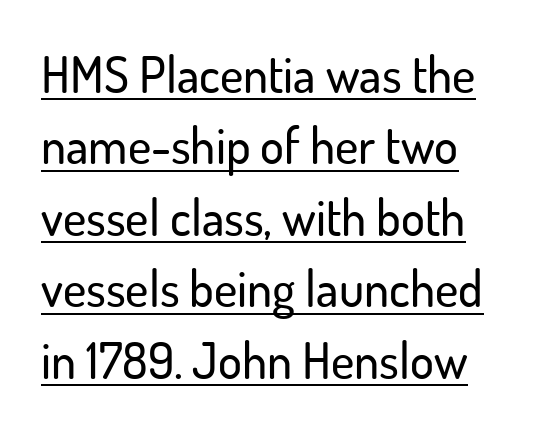
The passage shown has conventional tracking throughout. The rendering uses the underline text-decoration. The rendering uses natural spacing where letterforms have individual widths. The leading is moderate, giving the passage an even texture. Posture: upright roman.
